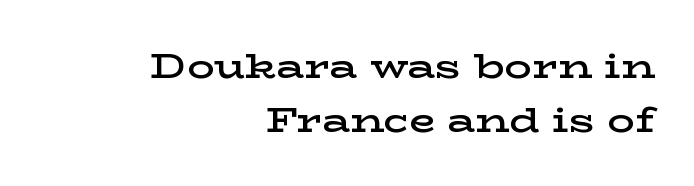
The image shows 34 px semibold, wide serif type, upright; set right-aligned, normal line spacing (1.58x), normal letter spacing, not underlined; low stroke contrast and a medium x-height.
